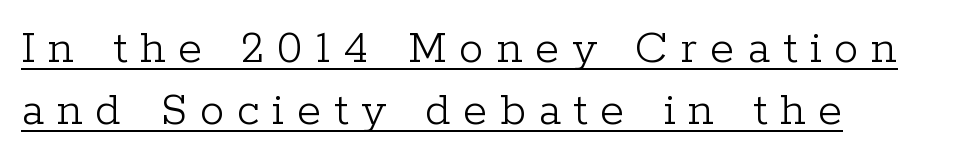
{"serif": "yes", "italic": "no", "bold": "no", "weight": "light", "width": "normal", "stroke_contrast": "low", "x_height": "medium", "monospaced": "no", "underline": "yes", "align": "left", "line_spacing": "normal", "line_spacing_ratio": 1.27, "letter_spacing": "wide", "letter_spacing_em": 0.26, "glyph_px": 49}
